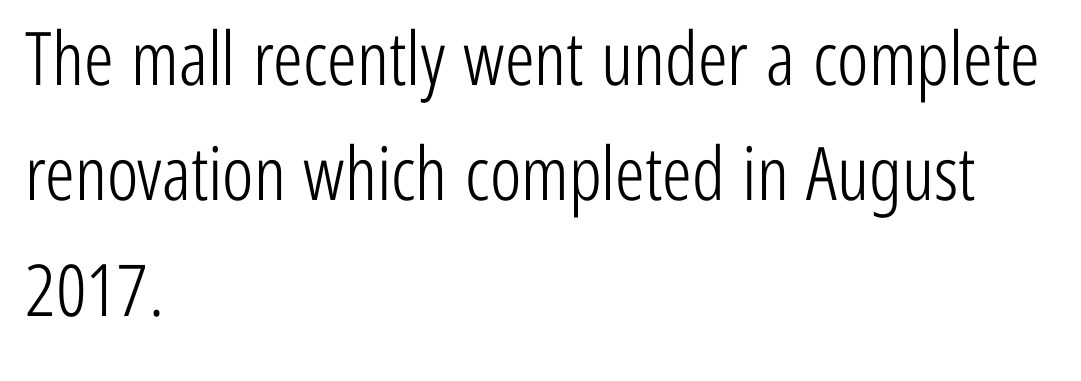
Nope, not italic — everything's standing straight. Short note: letters normally spaced. The characters are drawn with everyday or finer stroke widths. Caption: multi-line text, flush left, ragged right.
